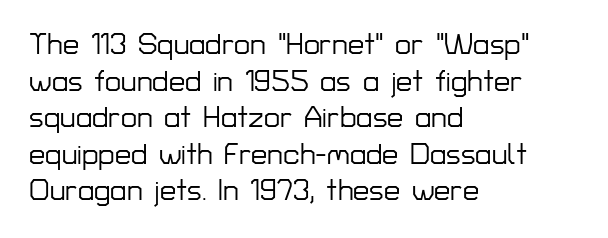
Q: Is the text italic (slanted)? A: No, it is upright.
Q: Is the typeface a serif or a sans-serif typeface? A: Sans-serif.
Q: Is the text underlined? A: No.
Q: How is the paragraph aligned? A: Left-aligned.
Q: Is the spacing between letters normal or unusually wide? A: Normal.
Q: Is the spacing between lines tight, normal or loose? A: Normal.
Q: Width (condensed, normal, or wide)? A: Normal.
Q: Stroke contrast? A: Low.
Q: x-height? A: Medium.
Q: Monospaced? A: No.
